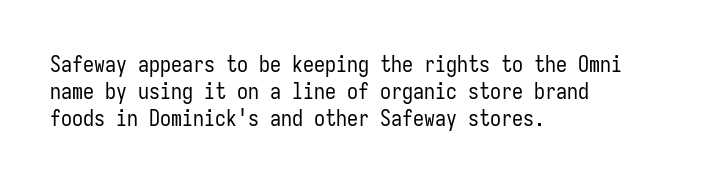
The image shows 22 px text type, upright; set left-aligned, line spacing 1.23x, normal letter spacing, not underlined.
